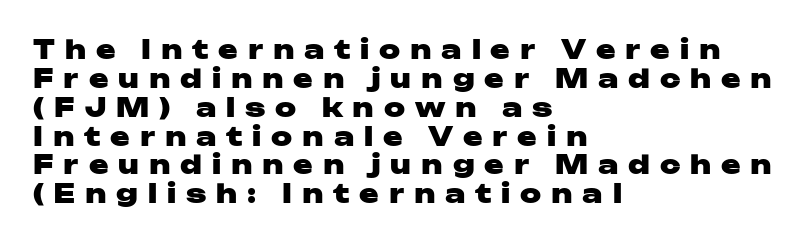
Q: Is the text bold? A: Yes.
Q: Is the text italic (slanted)? A: No, it is upright.
Q: Is the text underlined? A: No.
Q: How is the paragraph aligned? A: Left-aligned.
Q: Is the spacing between letters normal or unusually wide? A: Unusually wide.
Q: Is the spacing between lines tight, normal or loose? A: Tight.
